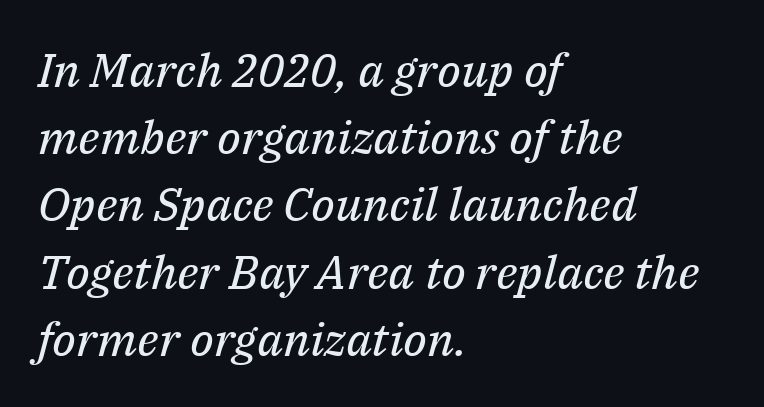
Q: Is the text bold? A: No.
Q: Is the text italic (slanted)? A: Yes, it leans right by about 14 degrees.
Q: Is the typeface a serif or a sans-serif typeface? A: Serif.
Q: Is the text underlined? A: No.
Q: How is the paragraph aligned? A: Left-aligned.
Q: Is the spacing between letters normal or unusually wide? A: Normal.
Q: Is the spacing between lines tight, normal or loose? A: Normal.
Q: Width (condensed, normal, or wide)? A: Normal.
Q: Stroke contrast? A: Medium.
Q: x-height? A: Medium.
Q: Monospaced? A: No.
